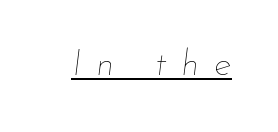
{"italic": "yes", "lean": "right", "slant_degrees": 7, "bold": "no", "weight": "thin", "width": "normal", "stroke_contrast": "low", "x_height": "small", "monospaced": "no", "underline": "yes", "letter_spacing": "wide", "letter_spacing_em": 0.4, "glyph_px": 37}
